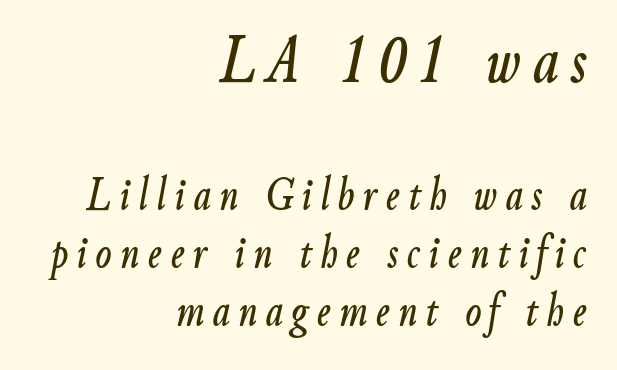
Q: Is the text italic (slanted)? A: Yes, it leans right by about 9 degrees.
Q: Is the text underlined? A: No.
Q: How is the paragraph aligned? A: Right-aligned.
Q: Which block of text is set in a larger size, the first (top) or the second (bottom)? A: The first (top) one.
Q: Width (condensed, normal, or wide)? A: Condensed.
Q: Stroke contrast? A: Low.
Q: x-height? A: Small.
Q: Monospaced? A: No.
